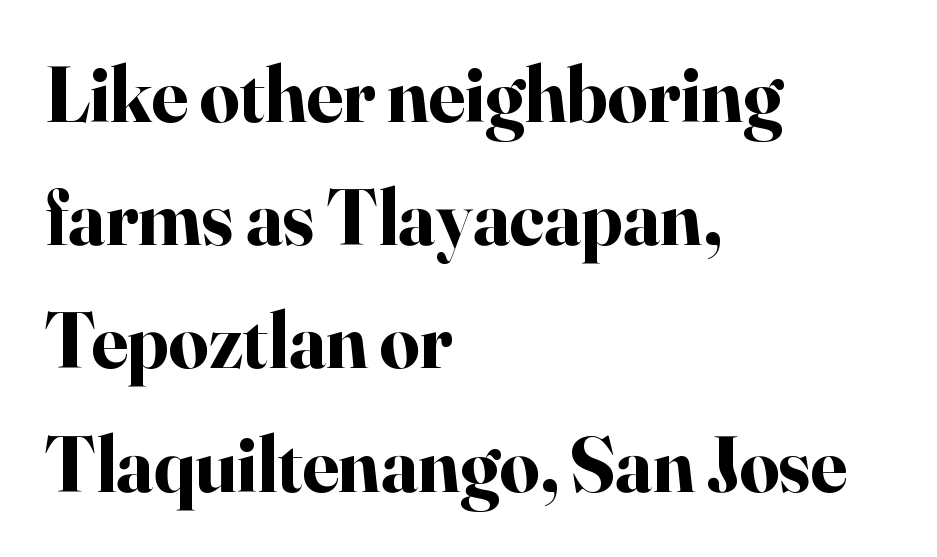
{"serif": "yes", "italic": "no", "bold": "yes", "weight": "bold", "width": "normal", "stroke_contrast": "high", "x_height": "small", "monospaced": "no", "underline": "no", "align": "left", "line_spacing": "normal", "line_spacing_ratio": 1.58, "letter_spacing": "normal", "letter_spacing_em": 0.0, "glyph_px": 78}
